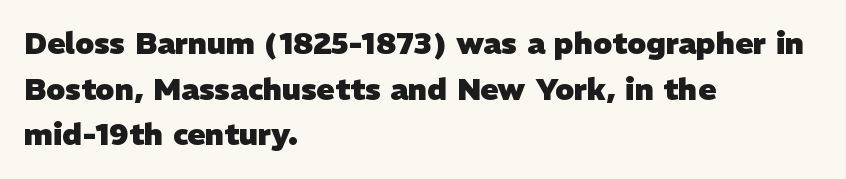
Q: Is the text bold? A: Yes.
Q: Is the typeface a serif or a sans-serif typeface? A: Sans-serif.
Q: Is the text underlined? A: No.
Q: How is the paragraph aligned? A: Left-aligned.
Q: Is the spacing between letters normal or unusually wide? A: Normal.
Q: Is the spacing between lines tight, normal or loose? A: Normal.
Q: Width (condensed, normal, or wide)? A: Normal.
Q: Stroke contrast? A: Low.
Q: x-height? A: Medium.
Q: Monospaced? A: No.
